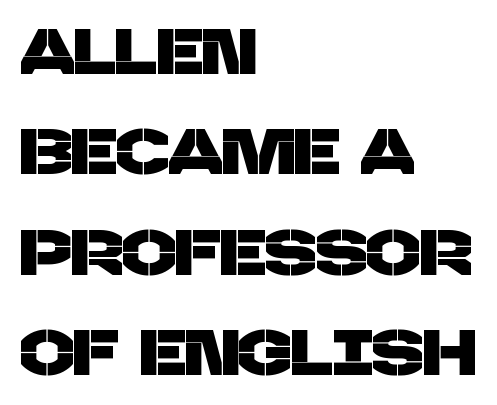
The face used here is proportionally spaced, like ordinary book or web type. What's the leading like? Ordinary, nothing unusual. You could call the tracking neutral — neither tight nor loose. Are there feet on the stems? There aren't — it's a sans.
